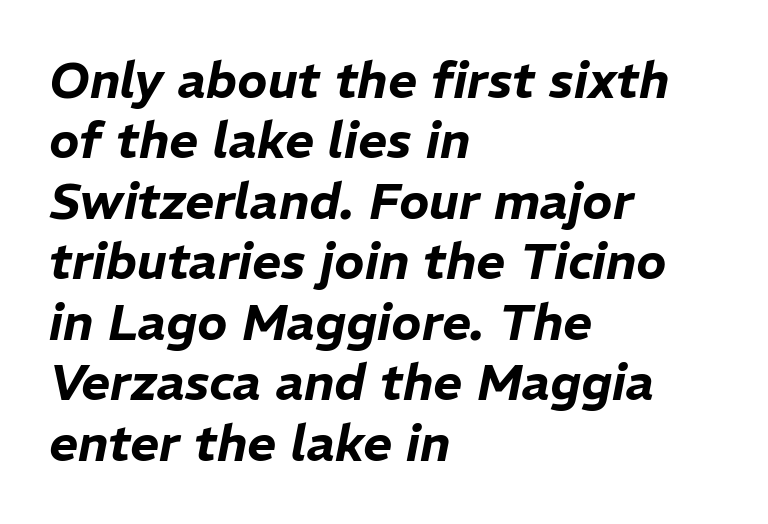
Just letters on the line, the space beneath them empty. Character widths vary here, with narrow letters taking less room than wide ones. Leftover space on each line is placed entirely after the last word. The rendering applies a slant to the glyphs.
